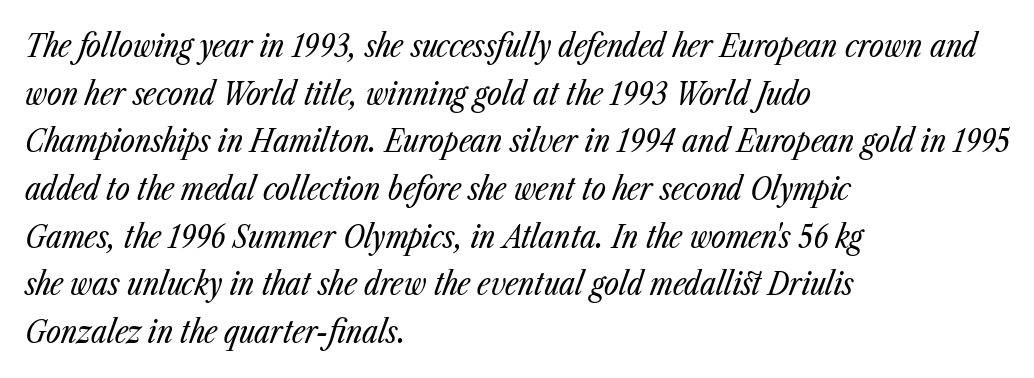
The image shows 32 px regular-weight, condensed type, italic (leaning right); set left-aligned, normal line spacing (1.49x), normal letter spacing, not underlined; low stroke contrast and a medium x-height.
